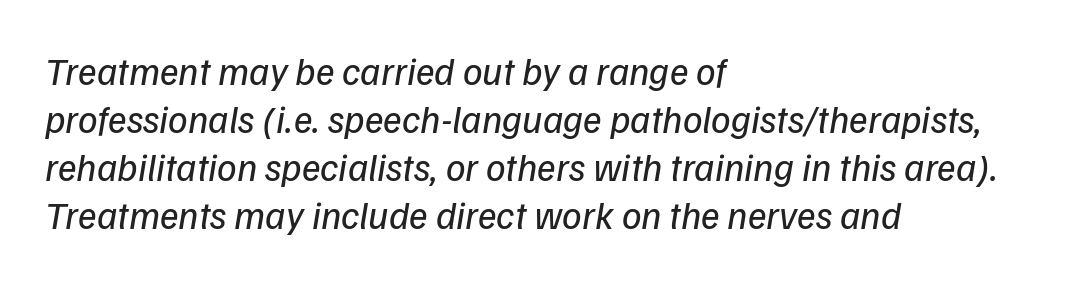
Q: Is the text bold? A: No.
Q: Is the typeface a serif or a sans-serif typeface? A: Sans-serif.
Q: Is the text underlined? A: No.
Q: How is the paragraph aligned? A: Left-aligned.
Q: Is the spacing between letters normal or unusually wide? A: Normal.
Q: Width (condensed, normal, or wide)? A: Normal.
Q: Stroke contrast? A: Low.
Q: x-height? A: Medium.
Q: Monospaced? A: No.
